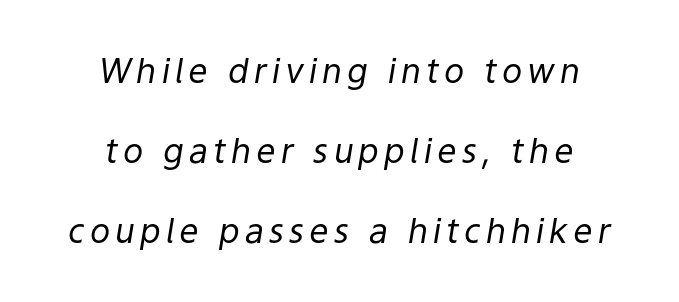
Q: Is the text bold? A: No.
Q: Is the text italic (slanted)? A: Yes, it leans right by about 9 degrees.
Q: Is the text underlined? A: No.
Q: How is the paragraph aligned? A: Centered.
Q: Is the spacing between lines tight, normal or loose? A: Loose.
Q: Width (condensed, normal, or wide)? A: Normal.
Q: Stroke contrast? A: Low.
Q: x-height? A: Medium.
Q: Monospaced? A: No.
